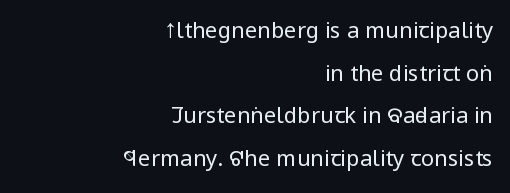
The image shows 22 px text type, upright; set right-aligned, loose line spacing (1.94x), normal letter spacing, not underlined.
